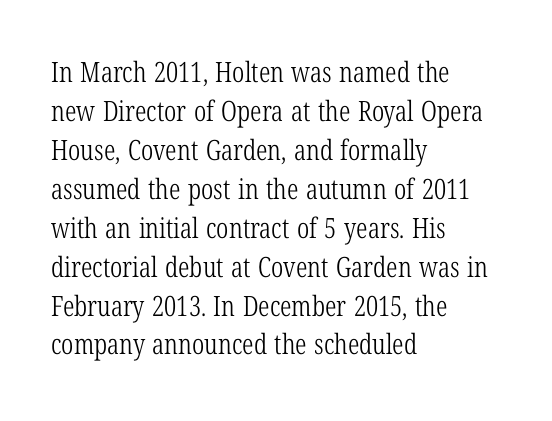
Q: Is the text bold? A: No.
Q: Is the text italic (slanted)? A: No, it is upright.
Q: Is the typeface a serif or a sans-serif typeface? A: Serif.
Q: Is the text underlined? A: No.
Q: How is the paragraph aligned? A: Left-aligned.
Q: Is the spacing between letters normal or unusually wide? A: Normal.
Q: Is the spacing between lines tight, normal or loose? A: Normal.
Q: Width (condensed, normal, or wide)? A: Condensed.
Q: Stroke contrast? A: Low.
Q: x-height? A: Medium.
Q: Monospaced? A: No.
